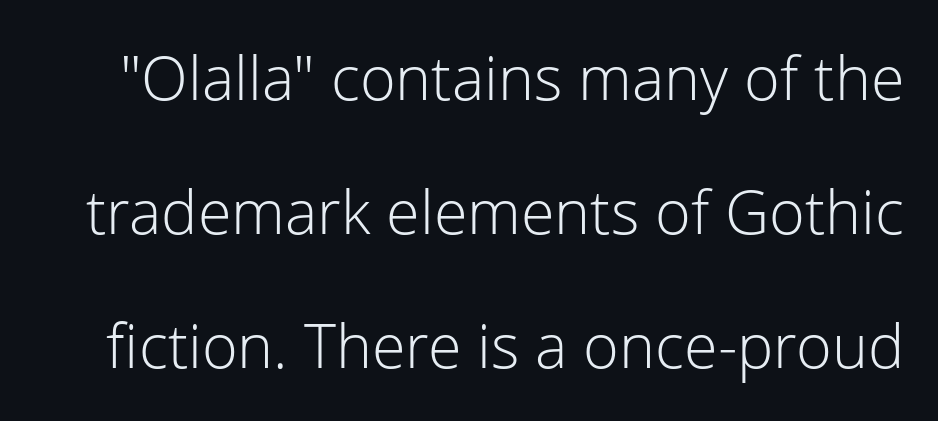
This sample uses a sans-serif face. Vertical stems look standard width or narrower in stroke. Is this a fixed-width face? No — the glyphs have proportional, varying widths. This is roman type, the default non-slanted kind. The string is rendered with underlining switched off.
